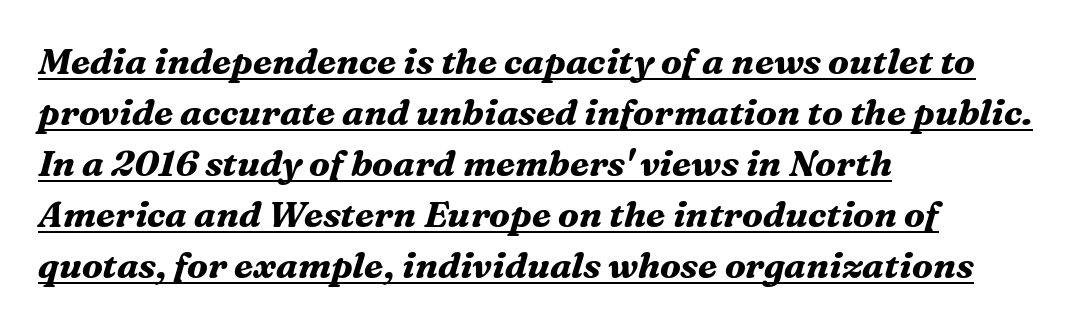
The image shows 36 px bold serif type, italic (leaning right); set left-aligned, normal line spacing (1.42x), normal letter spacing, underlined; medium stroke contrast and a medium x-height.
